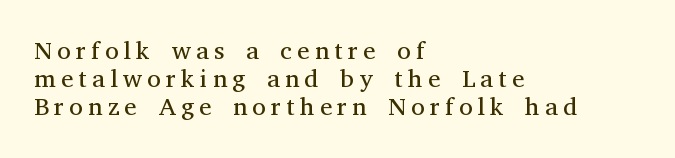
What's the leading like? Squeezed, with rows nearly overlapping. One-word summary of the alignment: left. The strokes are not fattened; the text isn't bold. Is the letter spacing exaggerated? Yes — the characters are pushed far apart.
